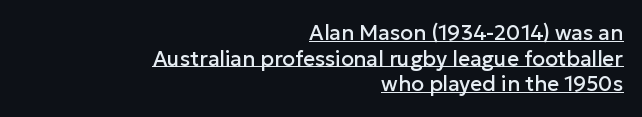
Q: Is the text italic (slanted)? A: No, it is upright.
Q: Is the text underlined? A: Yes.
Q: How is the paragraph aligned? A: Right-aligned.
Q: Is the spacing between letters normal or unusually wide? A: Normal.
